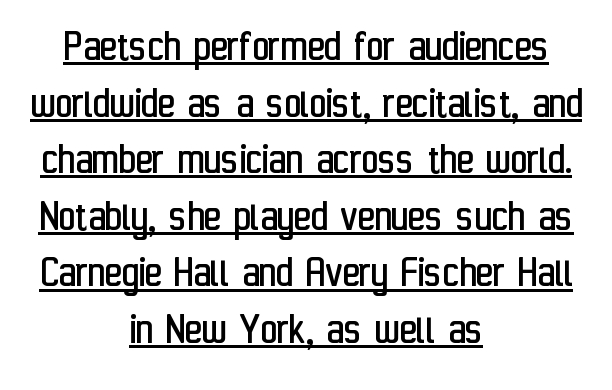
Q: Is the text bold? A: No.
Q: Is the text italic (slanted)? A: No, it is upright.
Q: Is the typeface a serif or a sans-serif typeface? A: Sans-serif.
Q: Is the text underlined? A: Yes.
Q: How is the paragraph aligned? A: Centered.
Q: Is the spacing between letters normal or unusually wide? A: Normal.
Q: Width (condensed, normal, or wide)? A: Condensed.
Q: Stroke contrast? A: Low.
Q: x-height? A: Medium.
Q: Monospaced? A: No.
